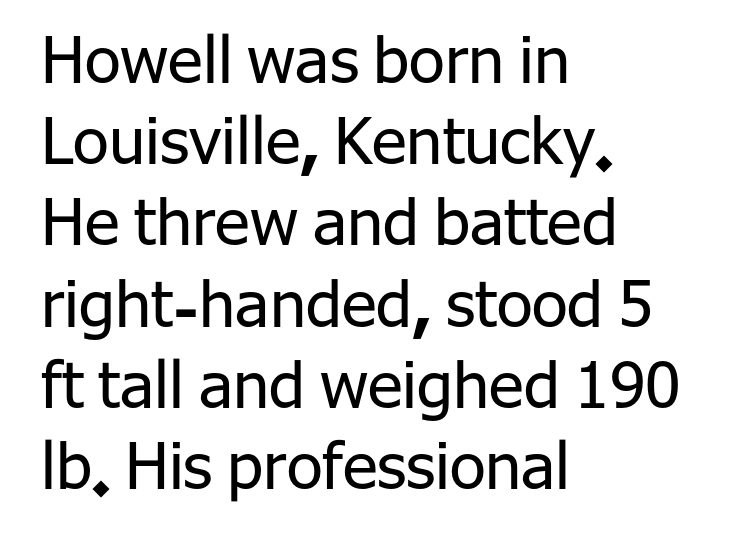
{"serif": "no", "italic": "no", "bold": "no", "weight": "regular", "width": "normal", "stroke_contrast": "low", "x_height": "medium", "monospaced": "no", "underline": "no", "align": "left", "line_spacing": "normal", "line_spacing_ratio": 1.25, "letter_spacing": "normal", "letter_spacing_em": 0.0, "glyph_px": 65}
